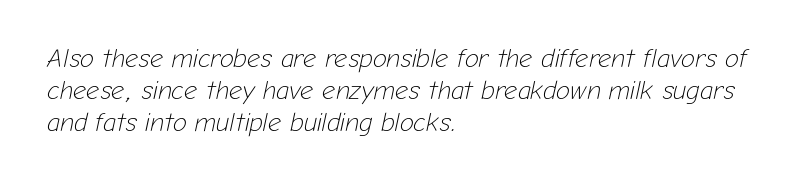
The image shows 26 px text type, italic (leaning right); set left-aligned, line spacing 1.23x, normal letter spacing, not underlined.
